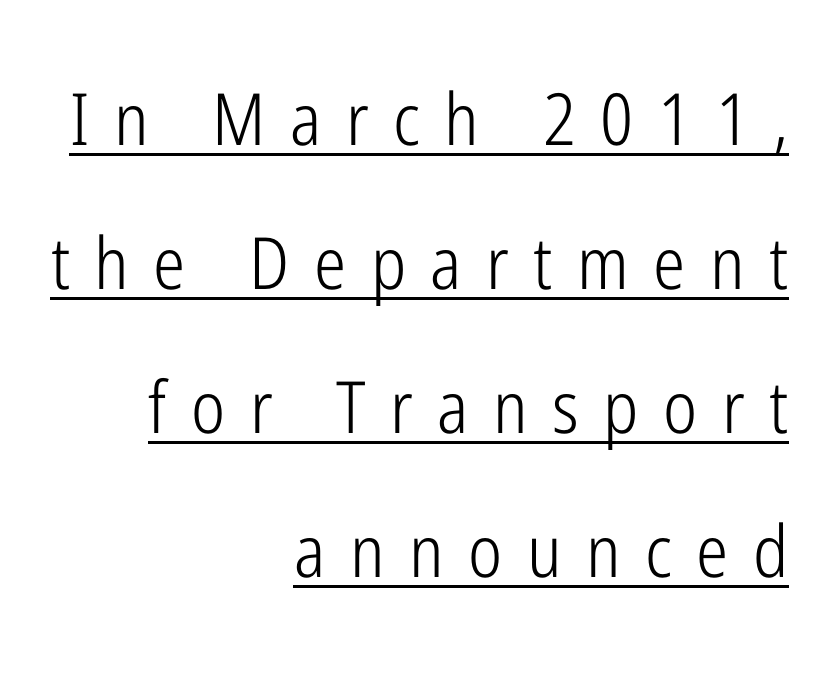
Weight: regular or lighter. This rendering employs a face without finishing strokes, i.e., a sans-serif. Tracking here is generous; glyphs stand well apart from one another. The vertical gap from one line to the next is large. What decoration does the sample have? An underline. The type sits square on the baseline with zero lean.
